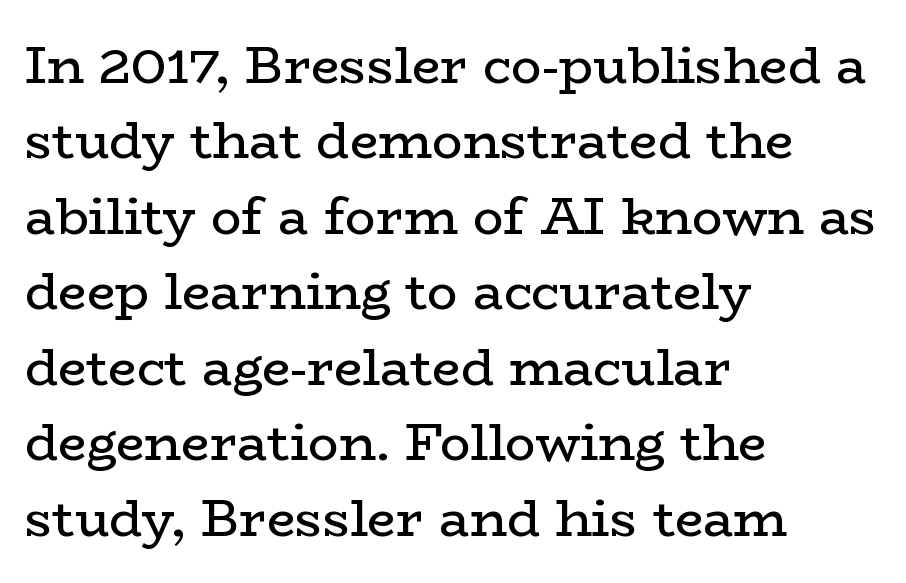
The image shows 51 px regular-weight, wide serif type, upright; set left-aligned, normal line spacing (1.48x), normal letter spacing, not underlined; low stroke contrast and a medium x-height.
